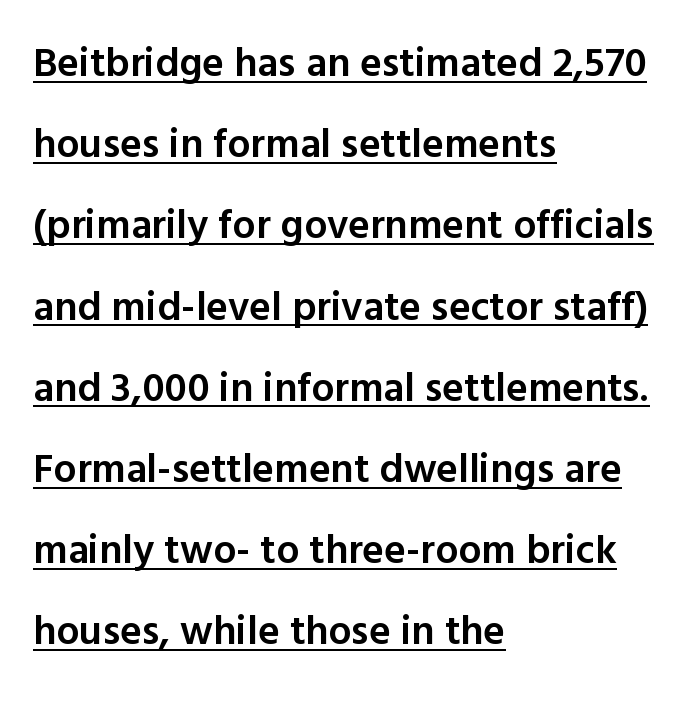
The image shows 41 px semibold sans-serif type, upright; set left-aligned, loose line spacing (1.98x), normal letter spacing, underlined; a medium x-height.
